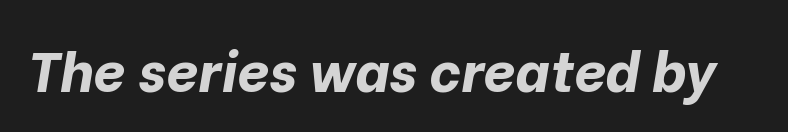
No extra tracking has been applied to these lines. The passage shown is typed in a proportional face where columns would drift. Weight: bold. A bare baseline throughout the passage.
